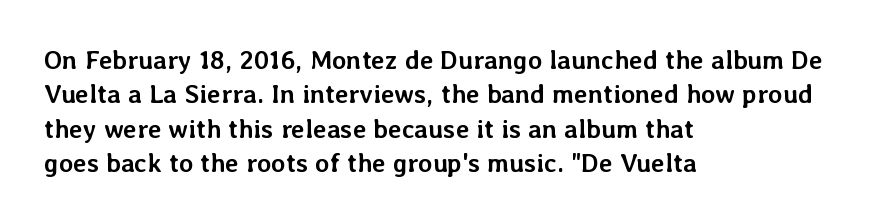
{"italic": "no", "bold": "yes", "underline": "no", "align": "left", "line_spacing": "normal", "line_spacing_ratio": 1.32, "letter_spacing": "normal", "letter_spacing_em": 0.0, "glyph_px": 26}
